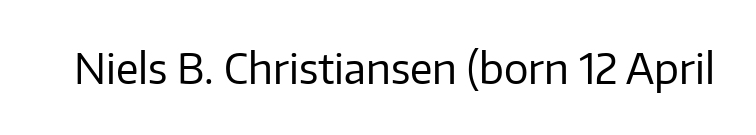
{"serif": "no", "italic": "no", "bold": "no", "weight": "regular", "width": "normal", "stroke_contrast": "low", "x_height": "medium", "monospaced": "no", "underline": "no", "letter_spacing": "normal", "letter_spacing_em": 0.0, "glyph_px": 41}
